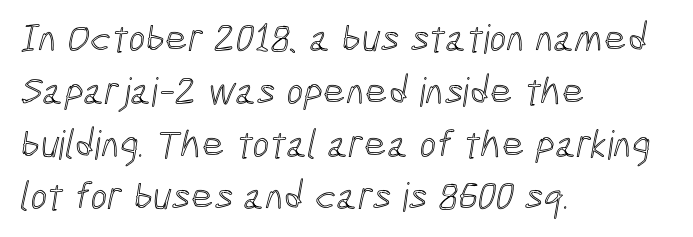
The image shows 40 px condensed type; set left-aligned, normal line spacing (1.32x), normal letter spacing, not underlined; a medium x-height.
